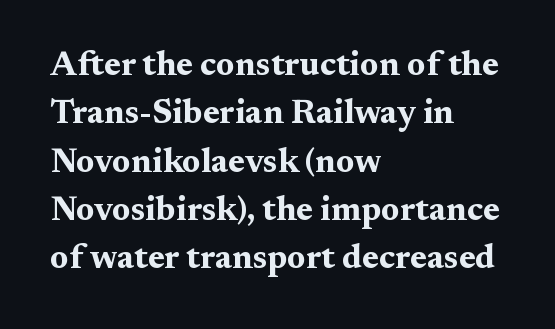
How heavy is the stroke? Heavy — this is a bold. Left-aligned paragraph, ragged on the right. The rendering uses natural spacing where letterforms have individual widths. Baseline-to-baseline distance is the conventional proportion of letter height. The string is rendered with underlining switched off.
